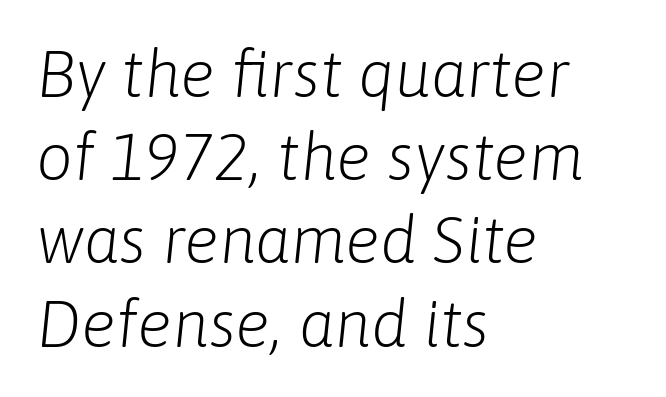
Notice how the passage keeps a crisp vertical edge on the left only. These lines are rendered in a variable-pitch font. How would I describe the line gaps? Plain and ordinary. The string is rendered with underlining switched off. Is the type heavy? It reads as light-to-regular instead.
